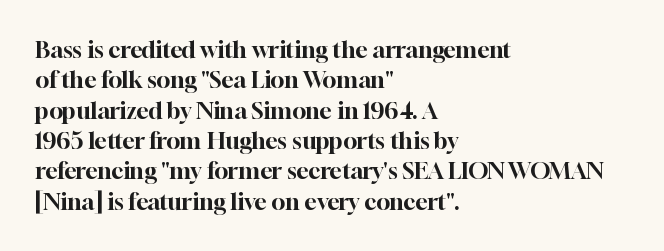
The image shows 23 px text type, upright; set left-aligned, normal line spacing (1.32x), normal letter spacing, not underlined.
